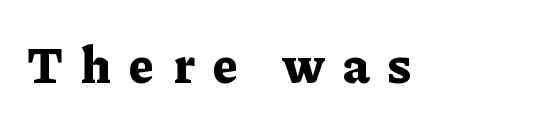
{"serif": "yes", "italic": "no", "bold": "yes", "weight": "bold", "width": "normal", "stroke_contrast": "low", "x_height": "medium", "monospaced": "no", "underline": "no", "letter_spacing": "wide", "letter_spacing_em": 0.36, "glyph_px": 50}
